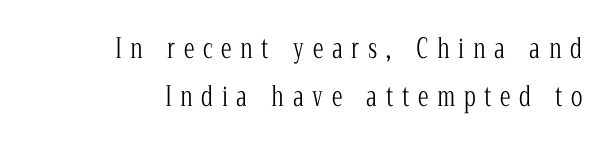
The image shows 27 px text type, upright; set right-aligned, line spacing 1.76x, unusually wide letter spacing (+0.32 em), not underlined.
